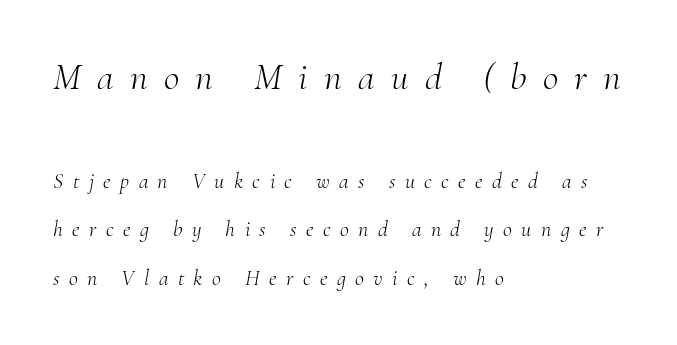
This reads as an unemphasized weight, regular at the heaviest. The type family on display is of the serif kind. The tracking jumps out immediately: characters are airy and widely separated. Block one is the big one; block two sits smaller underneath. Note the varied advance widths — an 'i' is clearly narrower than an 'm'.
